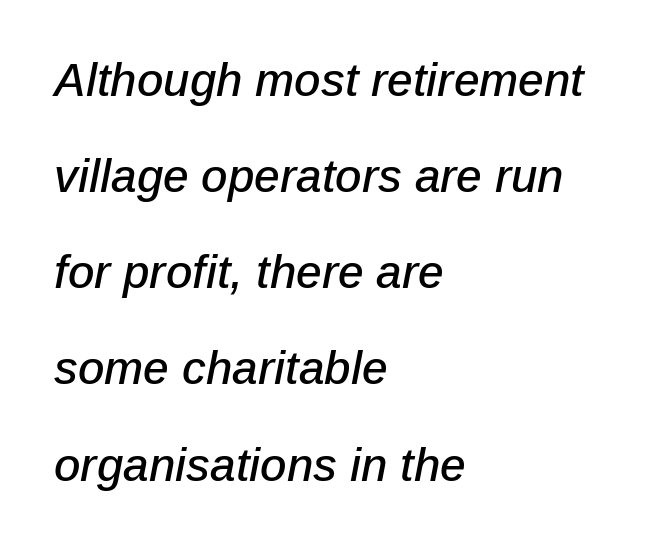
The image shows 46 px text type, italic (leaning right); set left-aligned, loose line spacing (2.09x), normal letter spacing, not underlined; low stroke contrast and a medium x-height.
